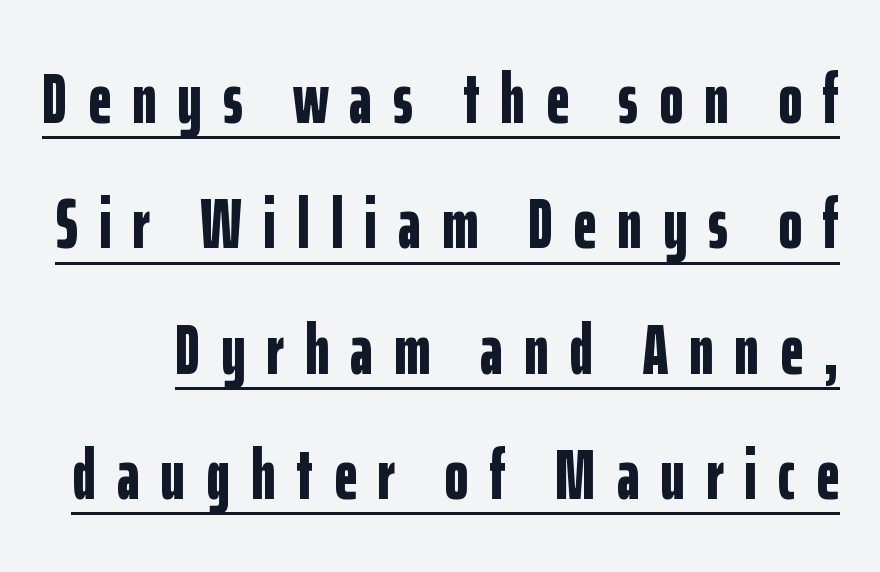
{"serif": "no", "italic": "no", "bold": "yes", "weight": "bold", "width": "condensed", "stroke_contrast": "low", "x_height": "medium", "monospaced": "no", "underline": "yes", "line_spacing_ratio": 1.74, "letter_spacing": "wide", "letter_spacing_em": 0.29, "glyph_px": 72}
